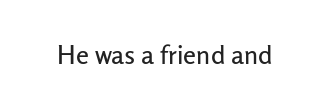
{"italic": "no", "underline": "no", "letter_spacing": "normal", "letter_spacing_em": 0.0, "glyph_px": 26}
